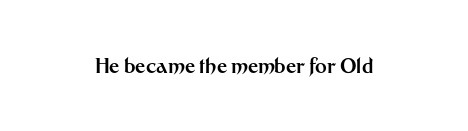
The rendering keeps characters at their native spacing. Underlining? Definitely not there. Nope, not italic — everything's standing straight. Set as a true bold cut, around the 700 mark.
